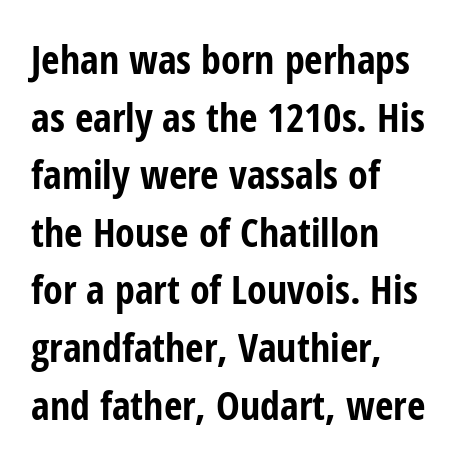
Q: Is the text bold? A: Yes.
Q: Is the text italic (slanted)? A: No, it is upright.
Q: Is the typeface a serif or a sans-serif typeface? A: Sans-serif.
Q: Is the text underlined? A: No.
Q: How is the paragraph aligned? A: Left-aligned.
Q: Is the spacing between letters normal or unusually wide? A: Normal.
Q: Is the spacing between lines tight, normal or loose? A: Normal.
Q: Width (condensed, normal, or wide)? A: Condensed.
Q: Stroke contrast? A: Low.
Q: x-height? A: Medium.
Q: Monospaced? A: No.
